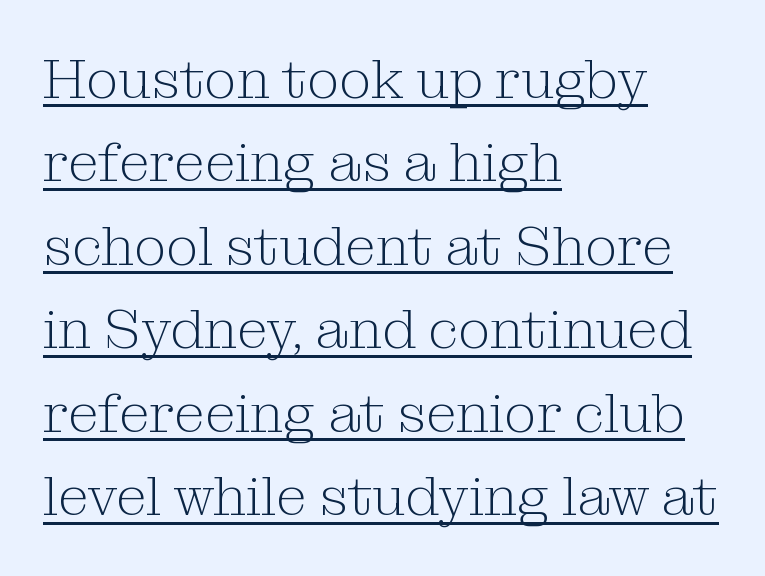
Q: Is the text bold? A: No.
Q: Is the text italic (slanted)? A: No, it is upright.
Q: Is the typeface a serif or a sans-serif typeface? A: Serif.
Q: Is the text underlined? A: Yes.
Q: How is the paragraph aligned? A: Left-aligned.
Q: Is the spacing between letters normal or unusually wide? A: Normal.
Q: Is the spacing between lines tight, normal or loose? A: Normal.
Q: Width (condensed, normal, or wide)? A: Normal.
Q: Stroke contrast? A: Medium.
Q: x-height? A: Medium.
Q: Monospaced? A: No.
